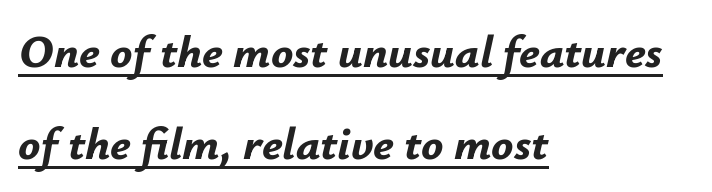
Q: Is the text bold? A: Yes.
Q: Is the text italic (slanted)? A: Yes, it leans right by about 12 degrees.
Q: Is the text underlined? A: Yes.
Q: How is the paragraph aligned? A: Left-aligned.
Q: Is the spacing between letters normal or unusually wide? A: Normal.
Q: Is the spacing between lines tight, normal or loose? A: Loose.
Q: Width (condensed, normal, or wide)? A: Normal.
Q: Stroke contrast? A: Low.
Q: x-height? A: Small.
Q: Monospaced? A: No.
